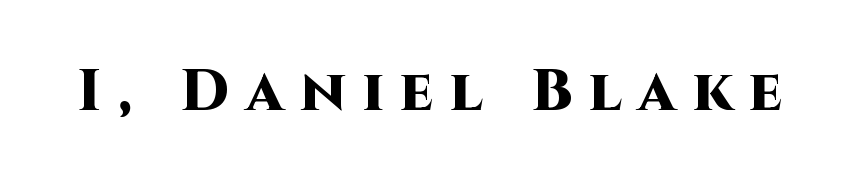
Q: Is the text bold? A: Yes.
Q: Is the text italic (slanted)? A: No, it is upright.
Q: Is the typeface a serif or a sans-serif typeface? A: Sans-serif.
Q: Is the text underlined? A: No.
Q: Is the spacing between letters normal or unusually wide? A: Unusually wide.
Q: Width (condensed, normal, or wide)? A: Normal.
Q: Stroke contrast? A: High.
Q: x-height? A: Large.
Q: Monospaced? A: No.
